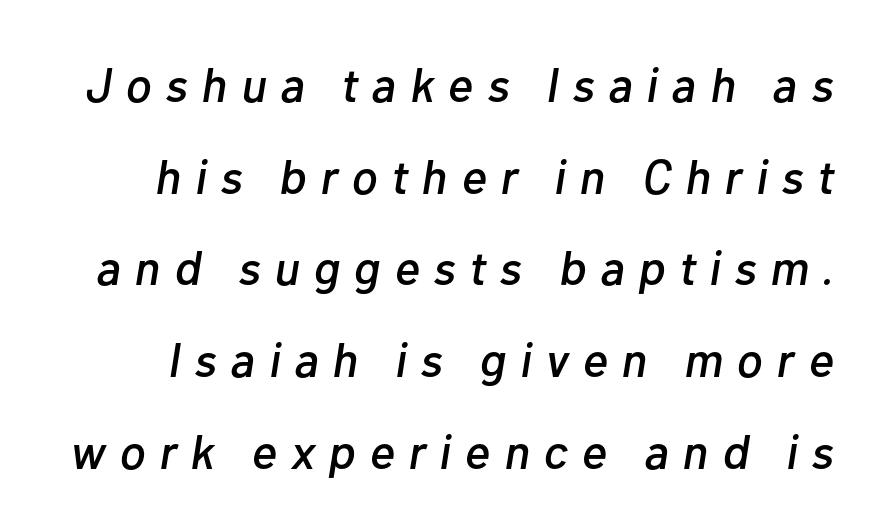
{"italic": "yes", "lean": "right", "slant_degrees": 10, "width": "normal", "stroke_contrast": "low", "x_height": "medium", "monospaced": "no", "underline": "no", "line_spacing": "loose", "line_spacing_ratio": 1.91, "letter_spacing": "wide", "letter_spacing_em": 0.29, "glyph_px": 48}
